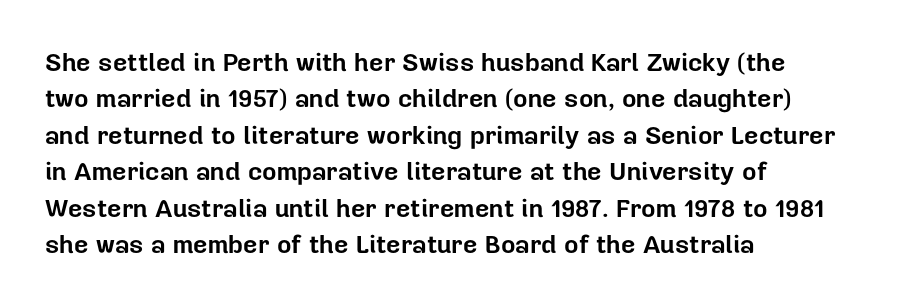
Q: Is the text bold? A: Yes.
Q: Is the text italic (slanted)? A: No, it is upright.
Q: Is the text underlined? A: No.
Q: How is the paragraph aligned? A: Left-aligned.
Q: Is the spacing between letters normal or unusually wide? A: Normal.
Q: Is the spacing between lines tight, normal or loose? A: Normal.
